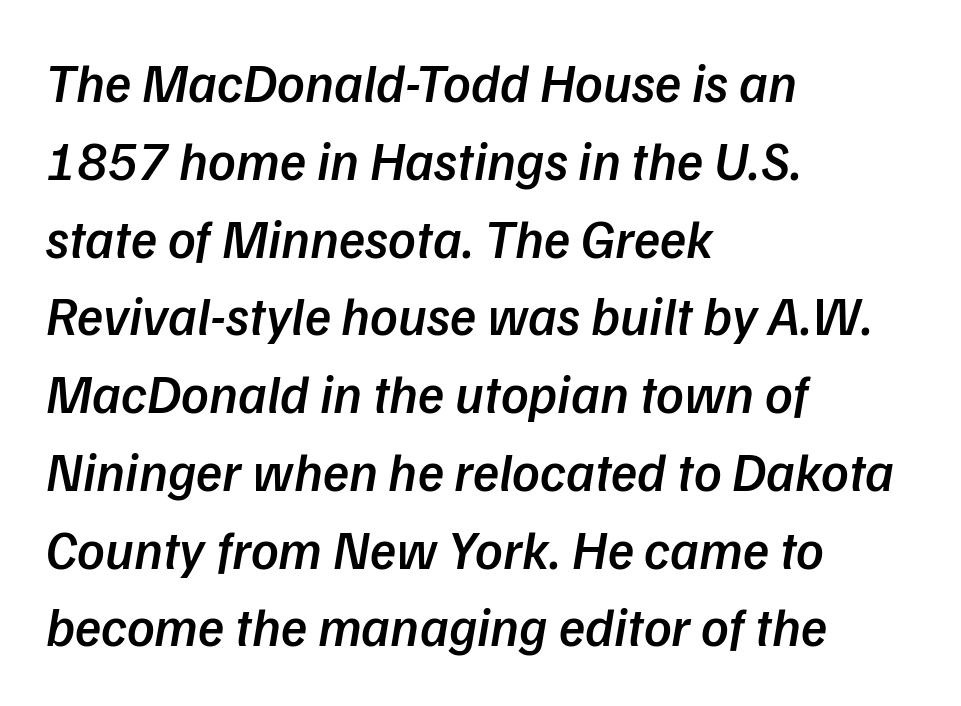
{"italic": "yes", "lean": "right", "slant_degrees": 9, "bold": "semi", "weight": "semibold", "width": "normal", "stroke_contrast": "low", "x_height": "medium", "monospaced": "no", "underline": "no", "align": "left", "line_spacing": "normal", "line_spacing_ratio": 1.44, "letter_spacing": "normal", "letter_spacing_em": 0.0, "glyph_px": 54}
